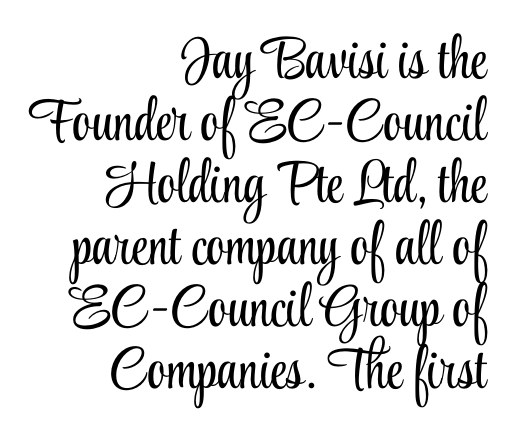
{"serif": "yes", "bold": "no", "weight": "light", "width": "condensed", "stroke_contrast": "low", "x_height": "small", "monospaced": "no", "underline": "no", "align": "right", "line_spacing": "tight", "line_spacing_ratio": 1.05, "letter_spacing": "normal", "letter_spacing_em": 0.0, "glyph_px": 59}
